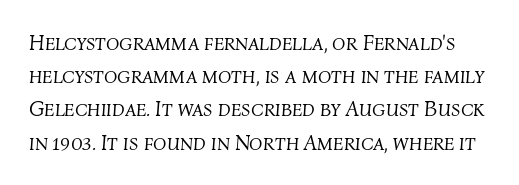
No extra tracking has been applied to these lines. The typeface has the unassuming heft of standard copy or less. A normal amount of white space separates one row of letters from the next. The specimen omits any rule beneath the text block's lines. Looking at the ascenders, they clearly lean.
